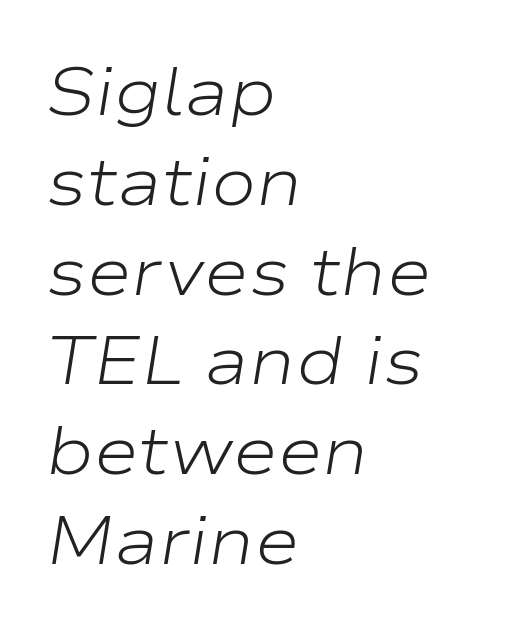
{"italic": "yes", "lean": "right", "slant_degrees": 9, "bold": "no", "weight": "light", "width": "wide", "stroke_contrast": "low", "x_height": "medium", "monospaced": "no", "underline": "no", "align": "left", "line_spacing": "normal", "line_spacing_ratio": 1.32, "letter_spacing": "normal", "letter_spacing_em": 0.0, "glyph_px": 68}
